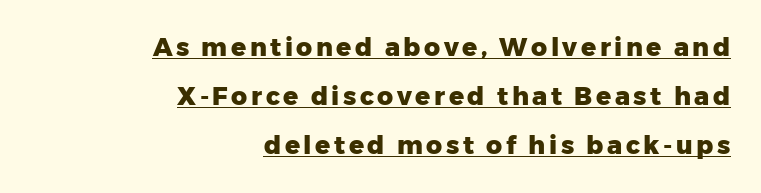
{"italic": "no", "bold": "yes", "underline": "yes", "align": "right", "line_spacing": "loose", "line_spacing_ratio": 1.97, "glyph_px": 25}
